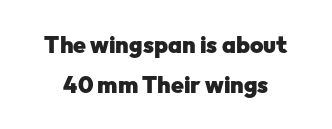
The image shows 23 px bold type, upright; set line spacing 1.72x, normal letter spacing, not underlined.
